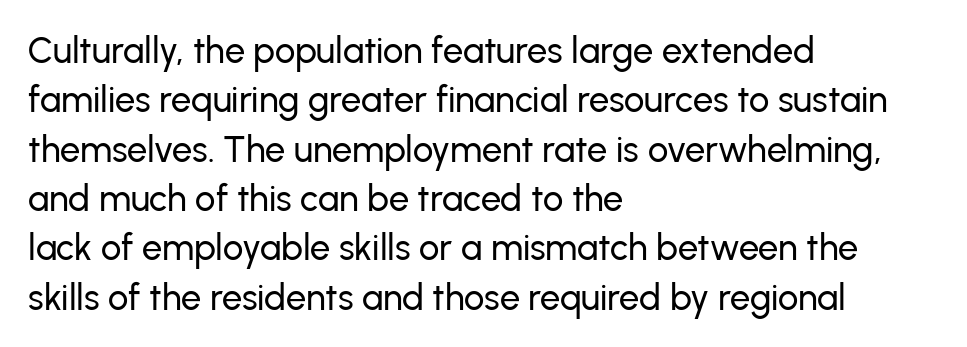
Q: Is the text italic (slanted)? A: No, it is upright.
Q: Is the typeface a serif or a sans-serif typeface? A: Sans-serif.
Q: Is the text underlined? A: No.
Q: How is the paragraph aligned? A: Left-aligned.
Q: Is the spacing between letters normal or unusually wide? A: Normal.
Q: Is the spacing between lines tight, normal or loose? A: Normal.
Q: Width (condensed, normal, or wide)? A: Normal.
Q: Stroke contrast? A: Low.
Q: x-height? A: Medium.
Q: Monospaced? A: No.
